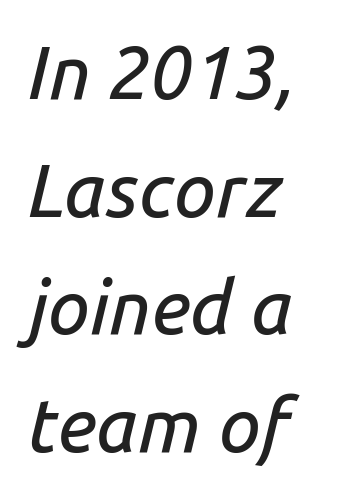
The image shows 75 px text type, italic (leaning right); set left-aligned, normal line spacing (1.57x), normal letter spacing, not underlined; low stroke contrast and a medium x-height.
